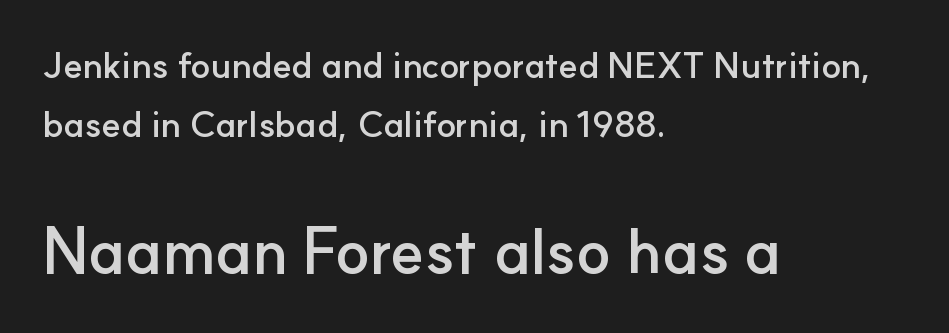
{"serif": "no", "italic": "no", "bold": "yes", "weight": "semibold", "width": "normal", "stroke_contrast": "low", "x_height": "small", "monospaced": "no", "underline": "no", "align": "left", "line_spacing": "normal", "line_spacing_ratio": 1.64, "letter_spacing": "normal", "letter_spacing_em": 0.0, "larger_block": "second", "size_ratio": 1.75, "glyph_px": 63}
